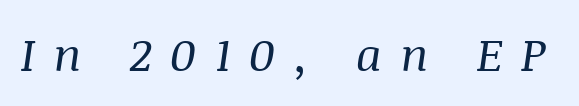
Just letters on the line, the space beneath them empty. This is oblique type, the kind used for emphasis or titles. The passage shown is typeset with a serif family. The strokes carry an ordinary text weight at most. Note the varied advance widths — an 'i' is clearly narrower than an 'm'. Here the glyphs are tracked loosely, breaking word shapes into spaced letters.
